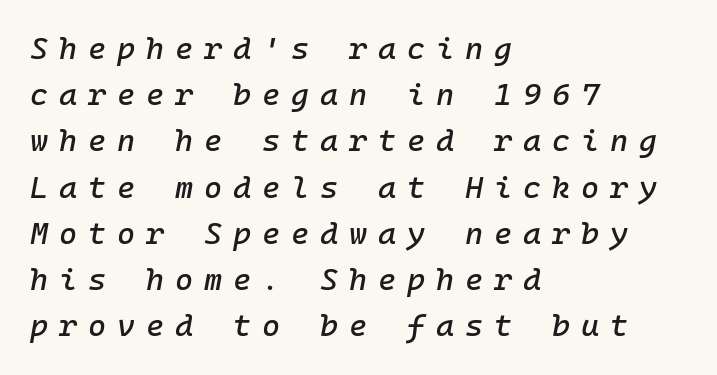
{"italic": "yes", "lean": "right", "slant_degrees": 10, "width": "normal", "stroke_contrast": "low", "x_height": "medium", "monospaced": "yes", "underline": "no", "align": "left", "line_spacing": "normal", "line_spacing_ratio": 1.49, "letter_spacing": "wide", "letter_spacing_em": 0.35, "glyph_px": 31}
